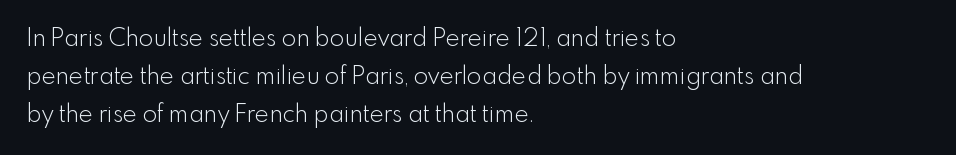
The image shows 24 px text type, upright; set left-aligned, normal line spacing (1.58x), normal letter spacing, not underlined.
